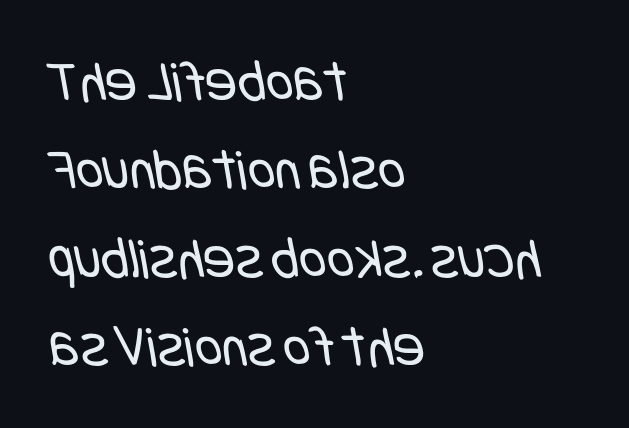
Q: Is the text bold? A: No.
Q: Is the typeface a serif or a sans-serif typeface? A: Sans-serif.
Q: Is the text underlined? A: No.
Q: How is the paragraph aligned? A: Left-aligned.
Q: Is the spacing between letters normal or unusually wide? A: Normal.
Q: Is the spacing between lines tight, normal or loose? A: Normal.
Q: Width (condensed, normal, or wide)? A: Condensed.
Q: Stroke contrast? A: Low.
Q: x-height? A: Large.
